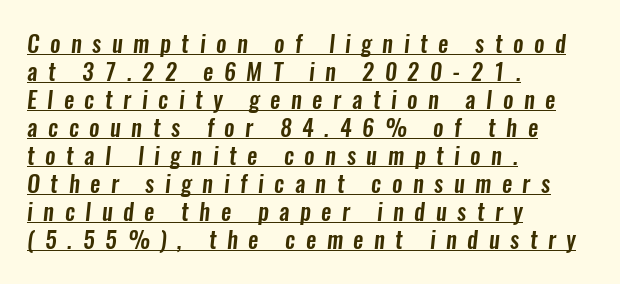
The image shows 23 px text type; set left-aligned, line spacing 1.22x, unusually wide letter spacing (+0.46 em), underlined.
